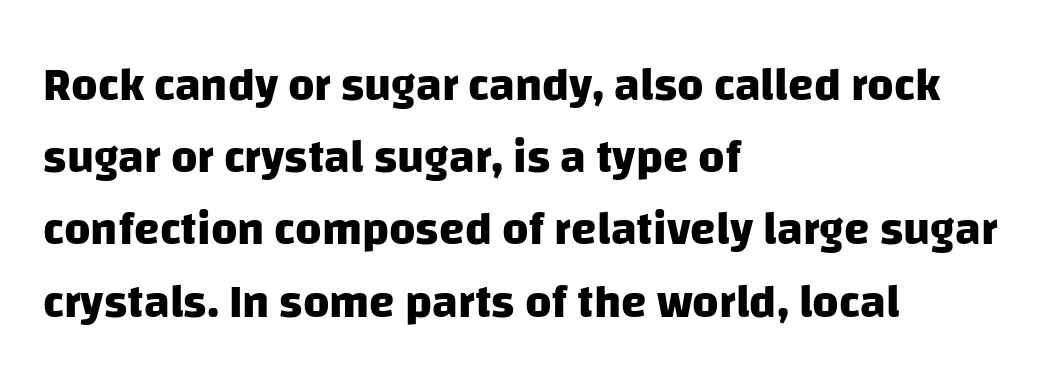
The rendering keeps characters at their native spacing. You can tell from the bare stems that sans-serif type was used. Descender tails drop into unmarked territory. Bold? Absolutely — the strokes are thick and heavy. A typesetter would call this proportional, since set widths differ per character. Successive baselines arrive at the customary interval.
